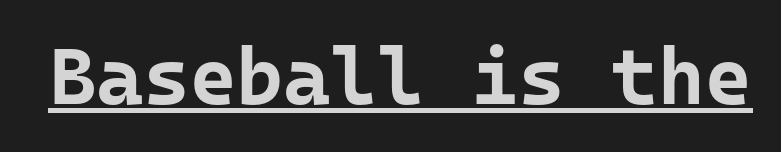
Q: Is the text bold? A: Yes.
Q: Is the text italic (slanted)? A: No, it is upright.
Q: Is the typeface a serif or a sans-serif typeface? A: Sans-serif.
Q: Is the text underlined? A: Yes.
Q: Is the spacing between letters normal or unusually wide? A: Normal.
Q: Width (condensed, normal, or wide)? A: Normal.
Q: Stroke contrast? A: Low.
Q: x-height? A: Medium.
Q: Monospaced? A: Yes.
